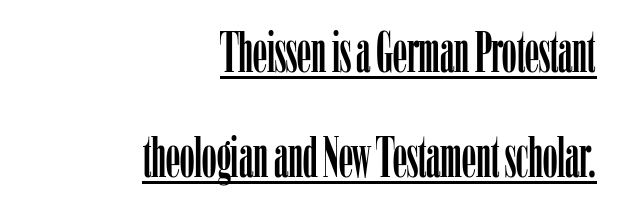
{"serif": "yes", "italic": "no", "width": "condensed", "stroke_contrast": "low", "x_height": "medium", "monospaced": "no", "underline": "yes", "align": "right", "line_spacing_ratio": 1.85, "letter_spacing": "normal", "letter_spacing_em": 0.0, "glyph_px": 57}
